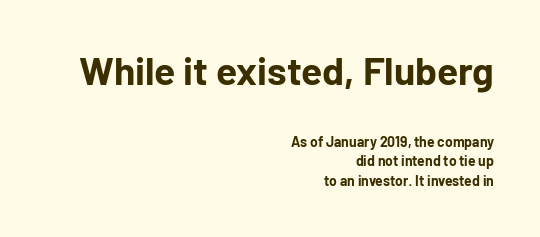
Q: Is the text bold? A: Yes.
Q: Is the text italic (slanted)? A: No, it is upright.
Q: Is the typeface a serif or a sans-serif typeface? A: Sans-serif.
Q: Is the text underlined? A: No.
Q: How is the paragraph aligned? A: Right-aligned.
Q: Is the spacing between letters normal or unusually wide? A: Normal.
Q: Is the spacing between lines tight, normal or loose? A: Normal.
Q: Which block of text is set in a larger size, the first (top) or the second (bottom)? A: The first (top) one.
Q: Width (condensed, normal, or wide)? A: Normal.
Q: Stroke contrast? A: Low.
Q: x-height? A: Medium.
Q: Monospaced? A: No.
